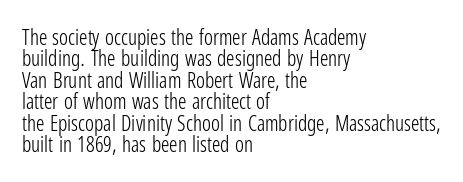
Compared with typical paragraphs, the rows here are closer together. Inter-character spacing is left at the font's built-in metrics. The specimen omits any rule beneath the text block's lines. A student would call this left alignment; a typographer would say flush left, rag right. Italic: no, the glyphs are upright roman.
